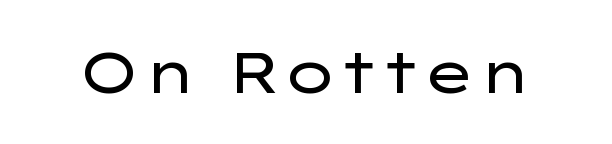
Q: Is the text bold? A: No.
Q: Is the text italic (slanted)? A: No, it is upright.
Q: Is the typeface a serif or a sans-serif typeface? A: Sans-serif.
Q: Is the text underlined? A: No.
Q: Is the spacing between letters normal or unusually wide? A: Normal.
Q: Width (condensed, normal, or wide)? A: Wide.
Q: Stroke contrast? A: Low.
Q: x-height? A: Medium.
Q: Monospaced? A: No.
